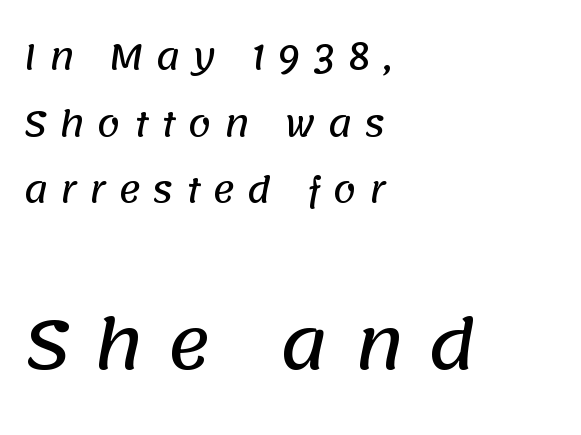
Q: Is the typeface a serif or a sans-serif typeface? A: Sans-serif.
Q: Is the text underlined? A: No.
Q: How is the paragraph aligned? A: Left-aligned.
Q: Is the spacing between letters normal or unusually wide? A: Unusually wide.
Q: Is the spacing between lines tight, normal or loose? A: Loose.
Q: Which block of text is set in a larger size, the first (top) or the second (bottom)? A: The second (bottom) one.
Q: Width (condensed, normal, or wide)? A: Normal.
Q: Stroke contrast? A: Low.
Q: x-height? A: Large.
Q: Monospaced? A: No.
